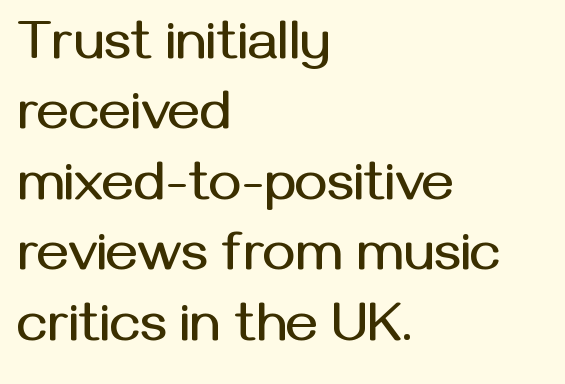
{"serif": "no", "italic": "no", "width": "normal", "stroke_contrast": "medium", "x_height": "medium", "monospaced": "no", "underline": "no", "align": "left", "line_spacing": "normal", "line_spacing_ratio": 1.28, "letter_spacing": "normal", "letter_spacing_em": 0.0, "glyph_px": 55}
